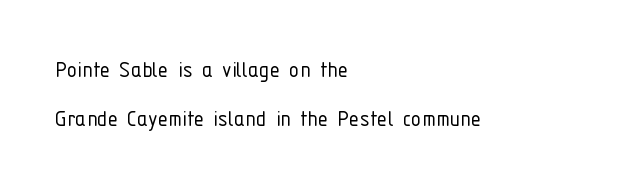
Q: Is the text bold? A: No.
Q: Is the text italic (slanted)? A: No, it is upright.
Q: Is the text underlined? A: No.
Q: How is the paragraph aligned? A: Left-aligned.
Q: Is the spacing between letters normal or unusually wide? A: Normal.
